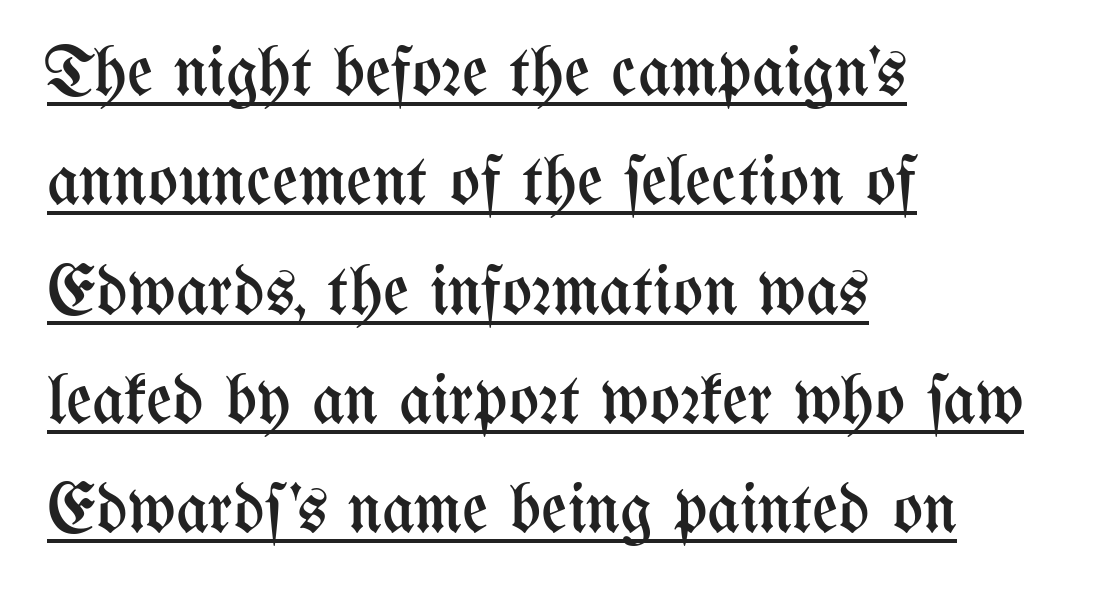
The image shows 71 px regular-weight, condensed type, upright; set left-aligned, normal line spacing (1.54x), normal letter spacing, underlined; medium stroke contrast and a medium x-height.
